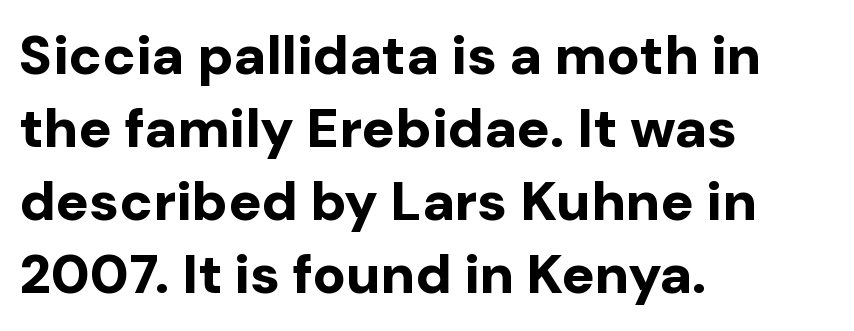
Glance below the letters and you will spot only blank space. Characters follow at the spacing the type designer built in. Character widths vary here, with narrow letters taking less room than wide ones. Rendered with straight, roman letterforms. Examine the stroke ends and you'll find no serifs.
